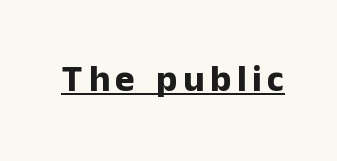
{"serif": "no", "italic": "no", "bold": "yes", "weight": "bold", "width": "normal", "stroke_contrast": "low", "x_height": "medium", "monospaced": "no", "underline": "yes", "glyph_px": 38}
